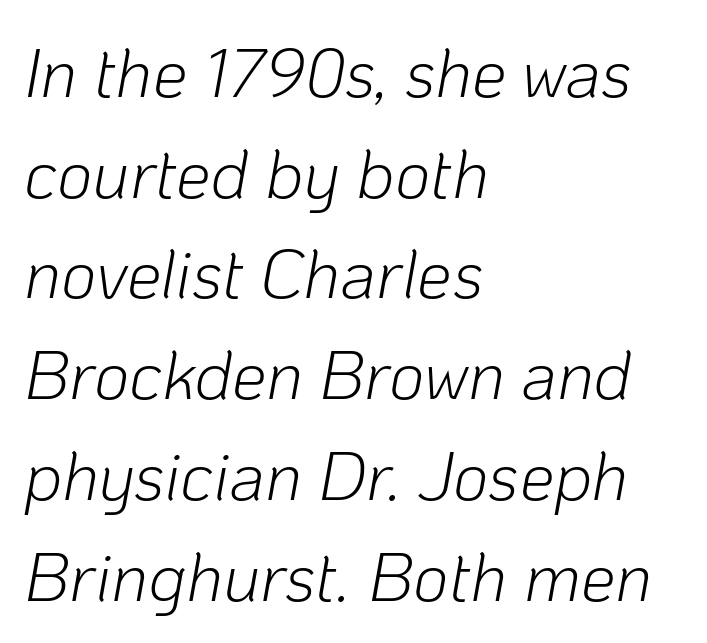
The image shows 69 px light type, italic (leaning right); set left-aligned, normal line spacing (1.46x), normal letter spacing, not underlined; low stroke contrast and a medium x-height.
